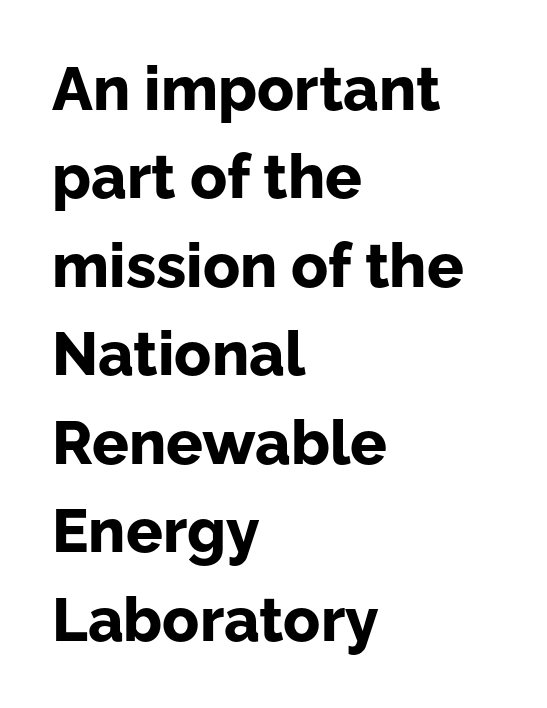
If you drew a line through each stem, it would be perfectly vertical. The passage is arranged the way most books set body copy — flush left. In terms of weight, the rendering is a true, heavy bold. A typesetter would call this proportional, since set widths differ per character. The space between consecutive lines is moderate. Default kerning and tracking; the words read as compact shapes.
